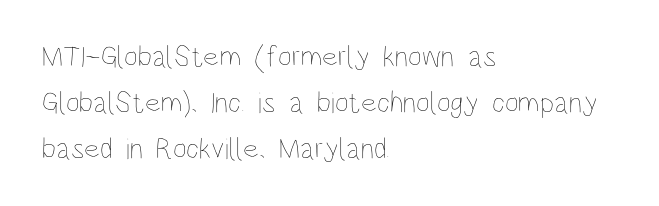
The image shows 30 px thin, condensed type, upright; set left-aligned, normal line spacing (1.53x), normal letter spacing, not underlined; low stroke contrast and a large x-height.
